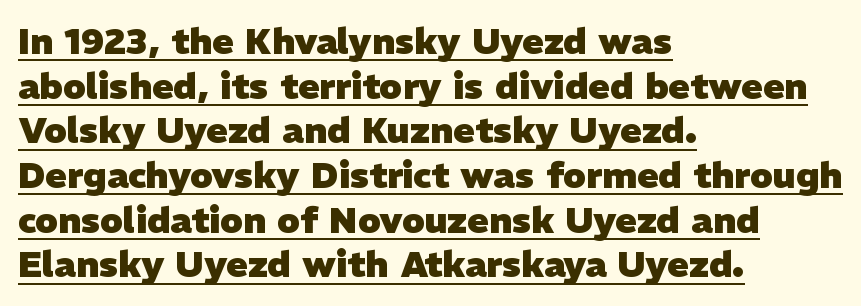
The image shows 36 px heavy sans-serif type; set left-aligned, line spacing 1.24x, normal letter spacing, underlined; low stroke contrast and a medium x-height.
